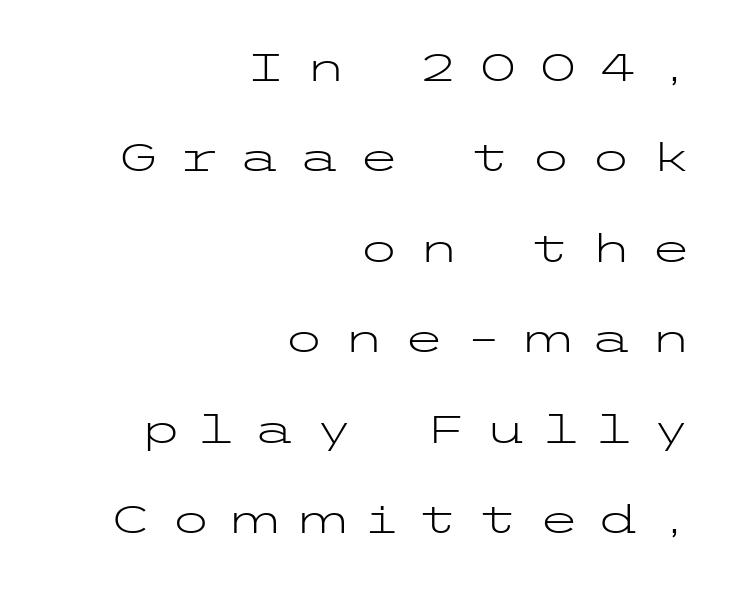
Q: Is the text bold? A: No.
Q: Is the text italic (slanted)? A: No, it is upright.
Q: Is the typeface a serif or a sans-serif typeface? A: Sans-serif.
Q: Is the text underlined? A: No.
Q: How is the paragraph aligned? A: Right-aligned.
Q: Is the spacing between letters normal or unusually wide? A: Unusually wide.
Q: Is the spacing between lines tight, normal or loose? A: Loose.
Q: Width (condensed, normal, or wide)? A: Wide.
Q: Stroke contrast? A: Low.
Q: x-height? A: Medium.
